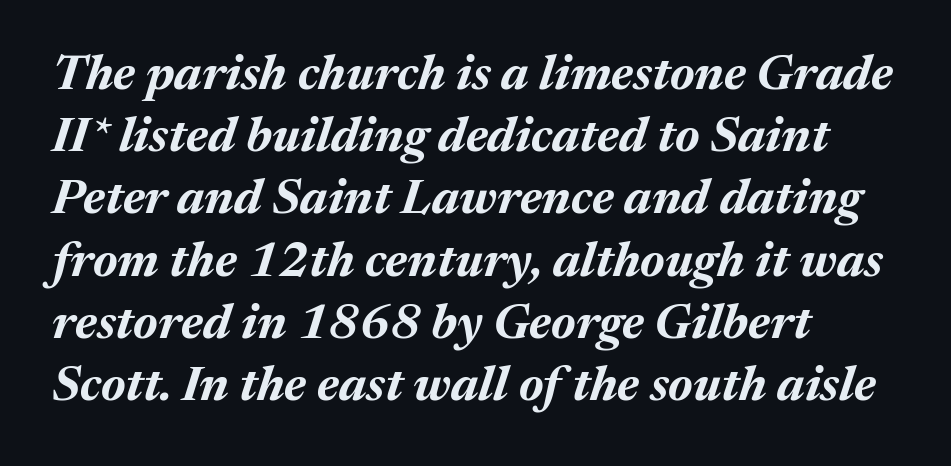
Q: Is the text bold? A: Yes.
Q: Is the text italic (slanted)? A: Yes, it leans right by about 17 degrees.
Q: Is the text underlined? A: No.
Q: How is the paragraph aligned? A: Left-aligned.
Q: Is the spacing between letters normal or unusually wide? A: Normal.
Q: Is the spacing between lines tight, normal or loose? A: Normal.
Q: Width (condensed, normal, or wide)? A: Normal.
Q: Stroke contrast? A: Medium.
Q: x-height? A: Medium.
Q: Monospaced? A: No.
